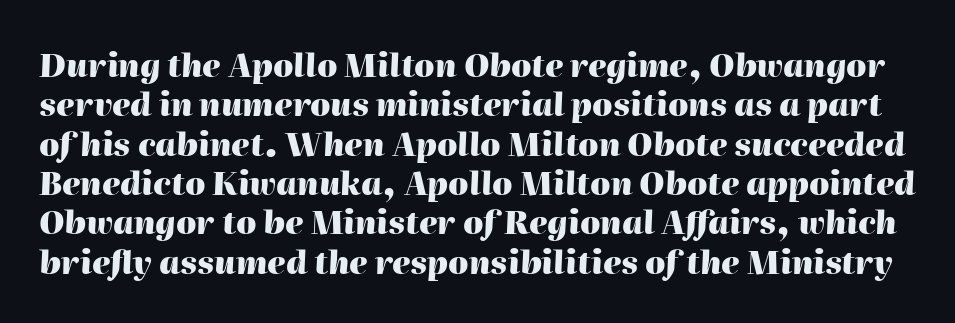
The image shows 32 px heavy type, italic (leaning right); set line spacing 1.23x, normal letter spacing, not underlined; high stroke contrast and a medium x-height.
